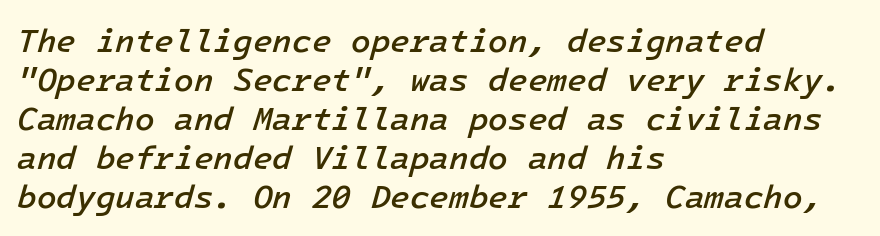
Q: Is the text bold? A: Semi-bold.
Q: Is the text italic (slanted)? A: Yes, it leans right by about 16 degrees.
Q: Is the text underlined? A: No.
Q: How is the paragraph aligned? A: Left-aligned.
Q: Is the spacing between letters normal or unusually wide? A: Normal.
Q: Width (condensed, normal, or wide)? A: Normal.
Q: Stroke contrast? A: Low.
Q: x-height? A: Medium.
